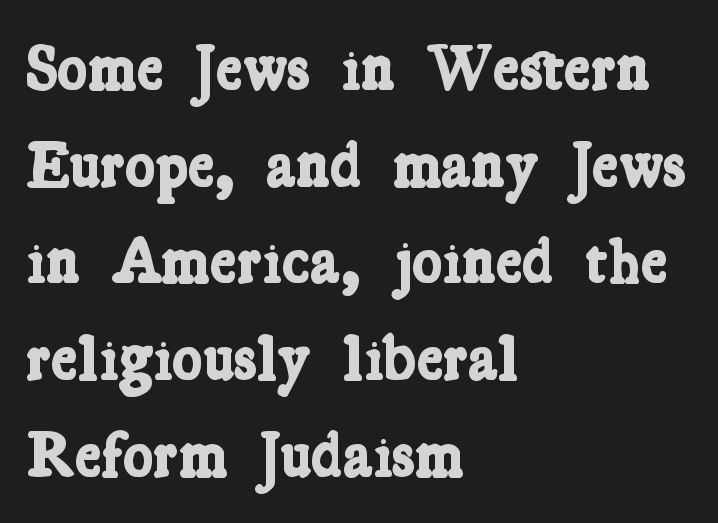
Q: Is the text bold? A: Yes.
Q: Is the typeface a serif or a sans-serif typeface? A: Serif.
Q: Is the text underlined? A: No.
Q: How is the paragraph aligned? A: Left-aligned.
Q: Is the spacing between letters normal or unusually wide? A: Normal.
Q: Is the spacing between lines tight, normal or loose? A: Normal.
Q: Width (condensed, normal, or wide)? A: Condensed.
Q: Stroke contrast? A: Low.
Q: x-height? A: Medium.
Q: Monospaced? A: No.
